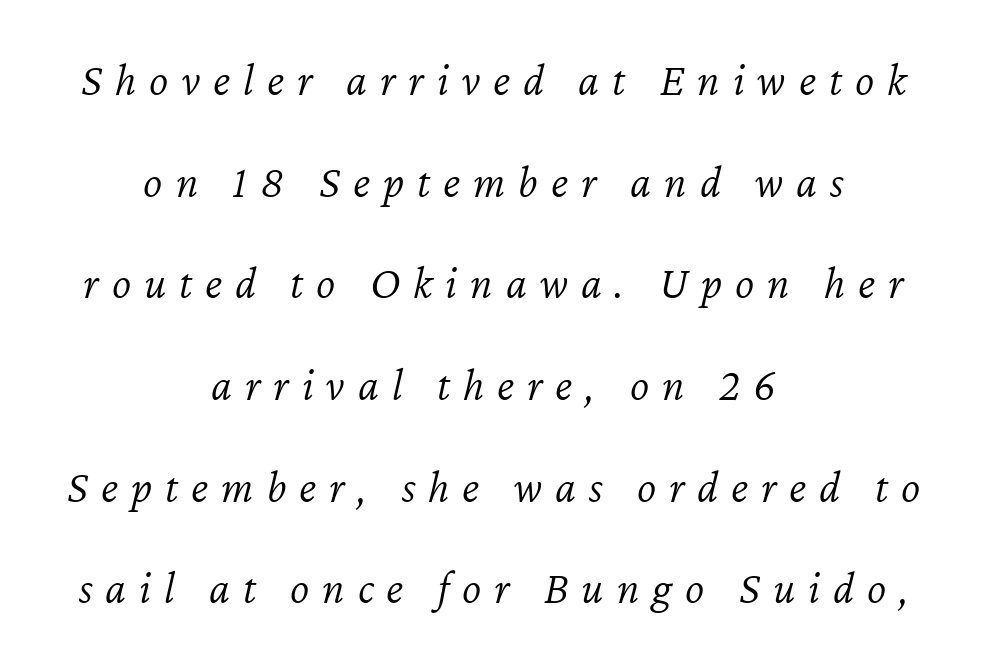
Notice the wide empty band between every row — that's loose leading. Note the varied advance widths — an 'i' is clearly narrower than an 'm'. Is the type slanted? Yes — the strokes lean at a clear angle. This rendering features lettering with no underline.
